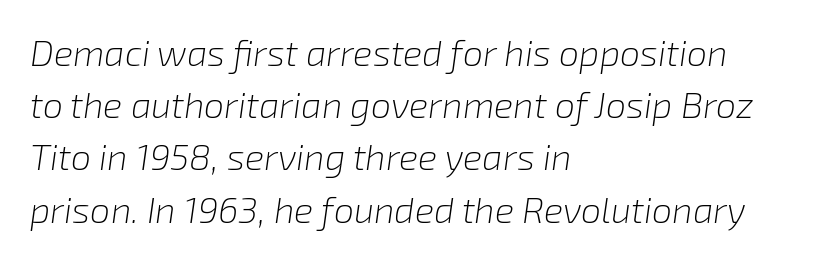
The passage shown is not underscored anywhere. The type is set solid horizontally, with unmodified tracking. The passage shown is typed in a proportional face where columns would drift. The passage shown leans; its letterforms are oblique. How would I describe the line gaps? Plain and ordinary. A classic flush-left, rag-right setting is used for this passage.
